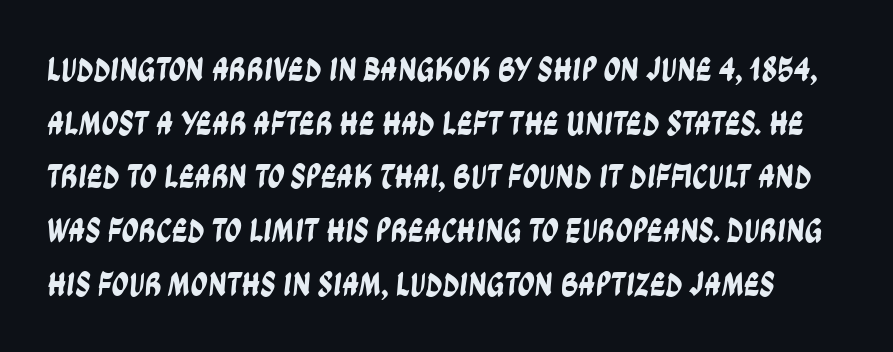
{"serif": "no", "width": "condensed", "stroke_contrast": "low", "x_height": "large", "monospaced": "no", "underline": "no", "line_spacing": "normal", "line_spacing_ratio": 1.58, "letter_spacing": "normal", "letter_spacing_em": 0.0, "glyph_px": 34}
